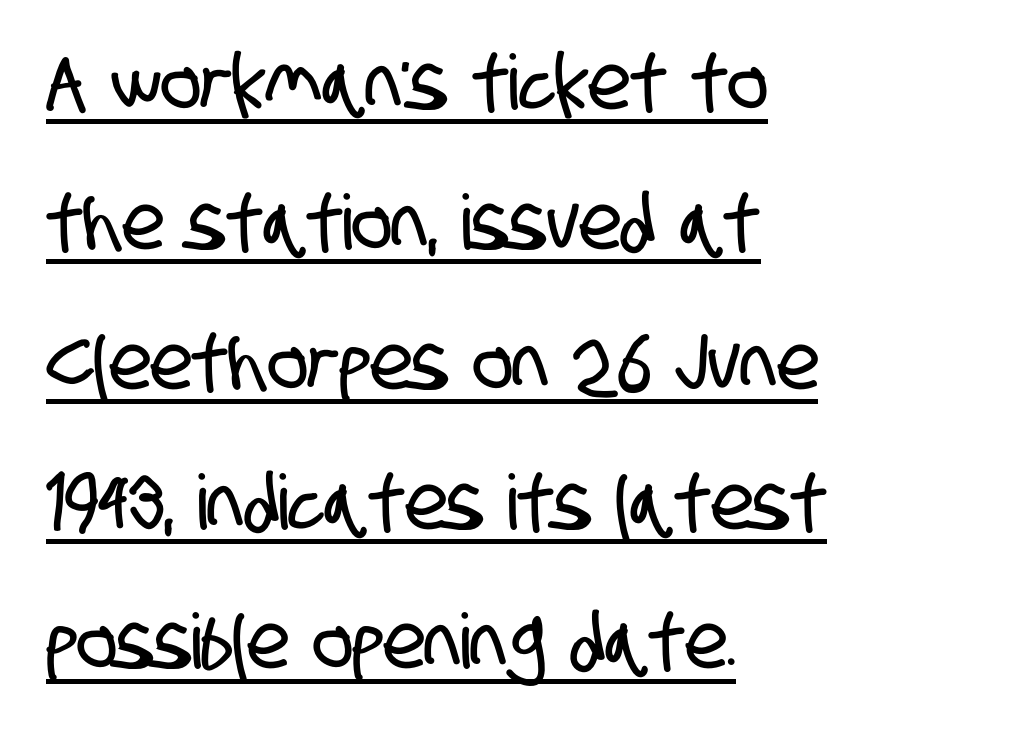
{"serif": "no", "width": "condensed", "stroke_contrast": "low", "x_height": "large", "monospaced": "no", "underline": "yes", "align": "left", "line_spacing_ratio": 1.84, "letter_spacing": "normal", "letter_spacing_em": 0.0, "glyph_px": 76}
